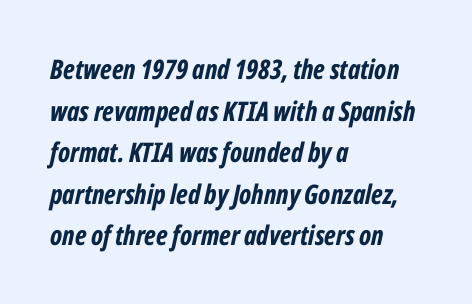
Students, this is bold: see how much ink each stroke carries. Is the type slanted? Yes — the strokes lean at a clear angle. Typeset ragged right — the left edge is the straight one. Rows of type keep a routine distance in the vertical direction. The passage shown is not underscored anywhere.
